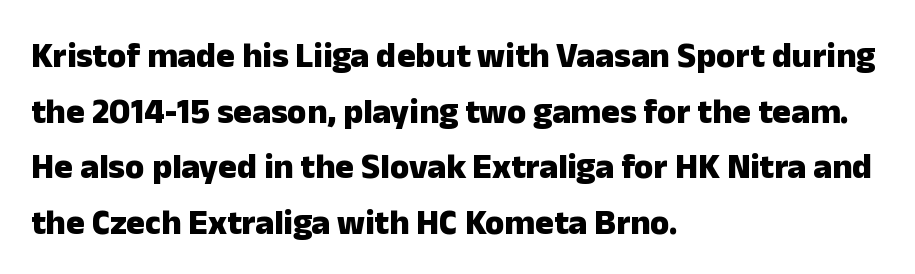
Varying glyph widths throughout — classic text-font behaviour. Rule under the text: the space is simply empty. Nothing sits at the stroke ends, so this counts as sans-serif. In terms of posture, this sample is upright.
